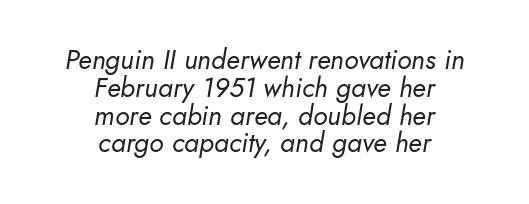
{"italic": "yes", "lean": "right", "slant_degrees": 10, "bold": "no", "underline": "no", "align": "center", "line_spacing": "tight", "line_spacing_ratio": 1.03, "letter_spacing": "normal", "letter_spacing_em": 0.0, "glyph_px": 27}
